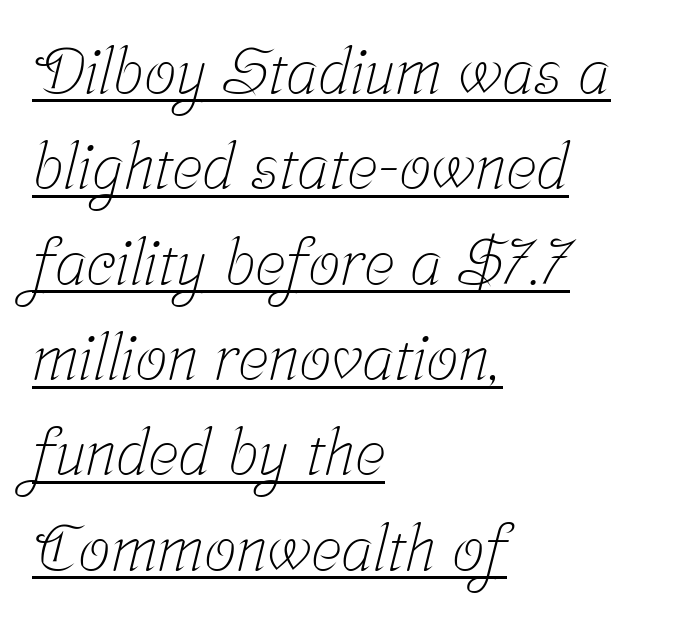
The image shows 64 px light, condensed serif type; set left-aligned, normal line spacing (1.49x), normal letter spacing, underlined; low stroke contrast and a medium x-height.
